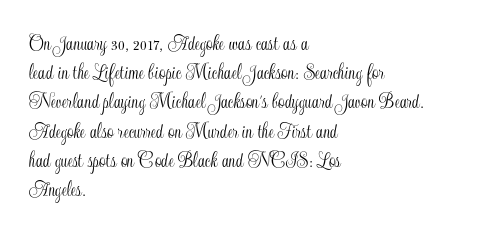
Interline gaps are of average width in this sample. Short note: letters normally spaced. The strip under each line holds only bare page. Which margin do the lines hug? The left one — the right edge is uneven.
